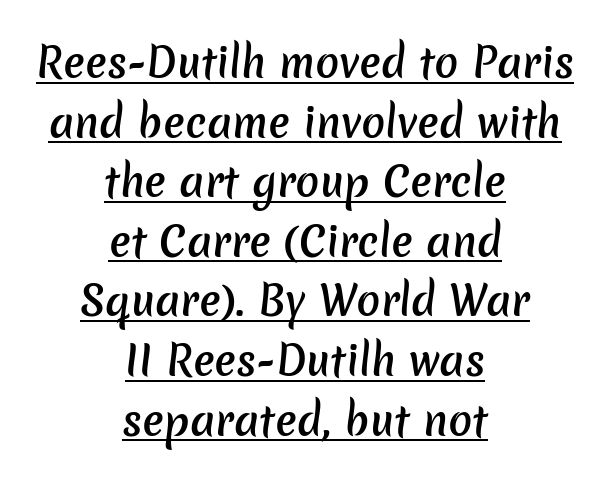
The image shows 40 px semibold sans-serif type; set centered, normal line spacing (1.49x), normal letter spacing, underlined; low stroke contrast and a medium x-height.
